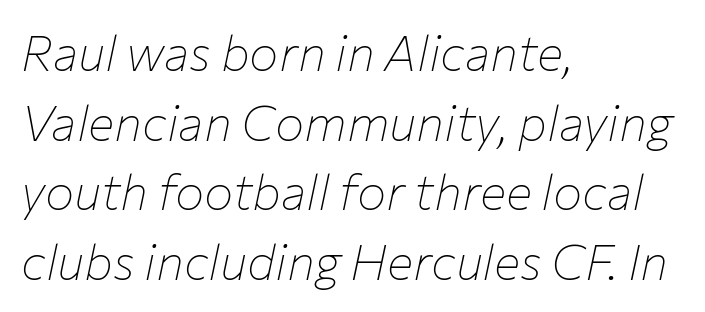
The image shows 49 px thin type, italic (leaning right); set left-aligned, normal line spacing (1.42x), normal letter spacing, not underlined; low stroke contrast and a medium x-height.
